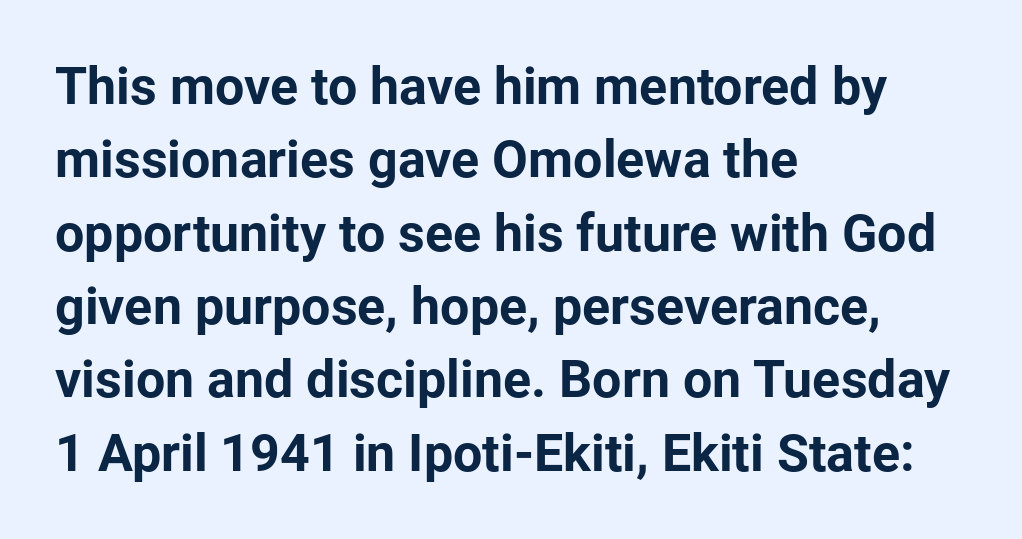
The image shows 52 px bold sans-serif type, upright; set left-aligned, normal line spacing (1.41x), normal letter spacing, not underlined; low stroke contrast and a medium x-height.
